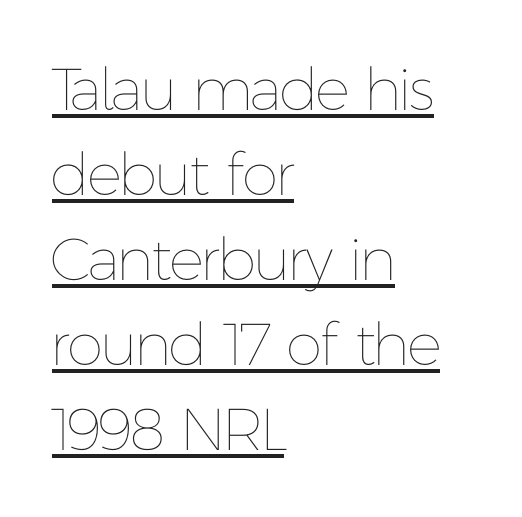
Spacing verdict: proportional, widths tailored to each character. A typesetter would call this zero additional tracking. Tall strokes in this sample are plumb rather than angled. Each stroke keeps to a modest, everyday thickness or less. Teacher's note: observe the even left margin — that is flush-left alignment. The sample's only ornament is a line tracing under the words.
